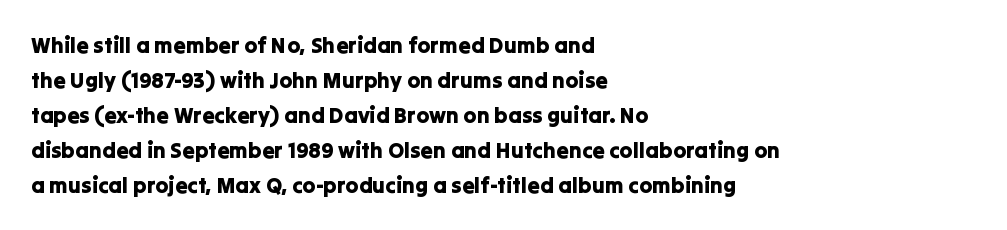
Q: Is the text italic (slanted)? A: No, it is upright.
Q: Is the text underlined? A: No.
Q: How is the paragraph aligned? A: Left-aligned.
Q: Is the spacing between letters normal or unusually wide? A: Normal.
Q: Is the spacing between lines tight, normal or loose? A: Normal.
